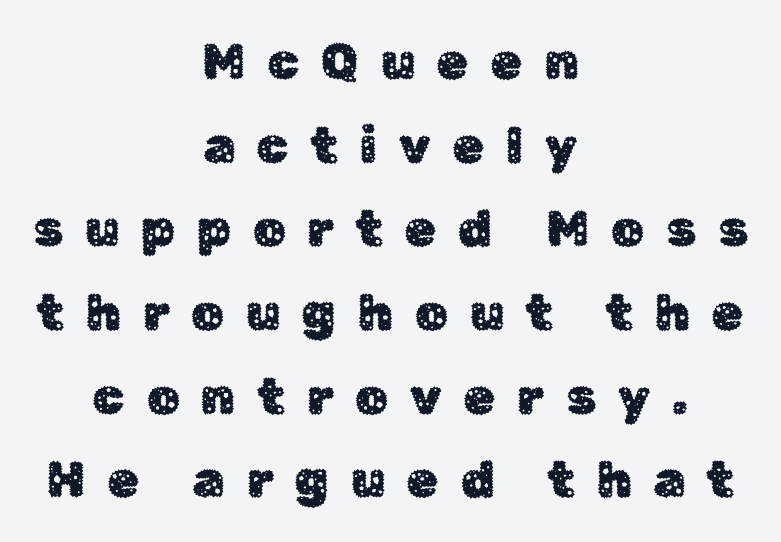
The image shows 51 px sans-serif type, upright; set centered, normal line spacing (1.64x), unusually wide letter spacing (+0.43 em), not underlined; low stroke contrast and a medium x-height.
